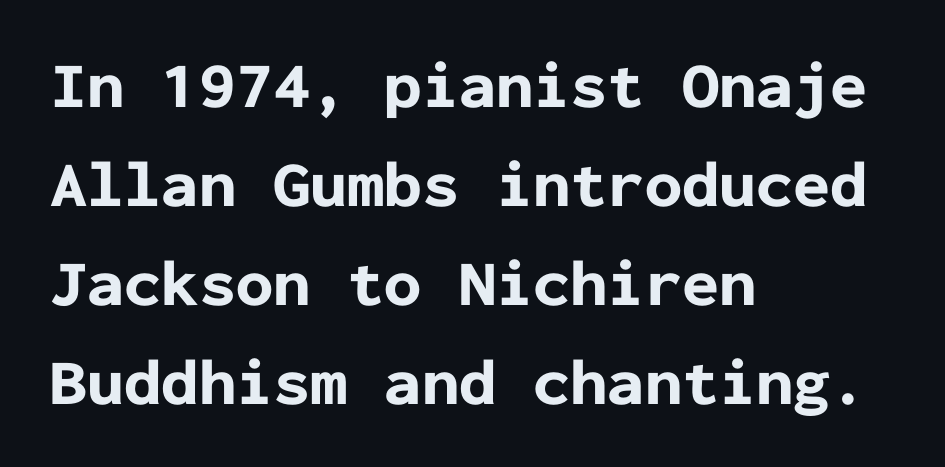
The image shows 66 px bold sans-serif type, upright, monospaced; set left-aligned, normal line spacing (1.5x), normal letter spacing, not underlined; low stroke contrast and a medium x-height.
